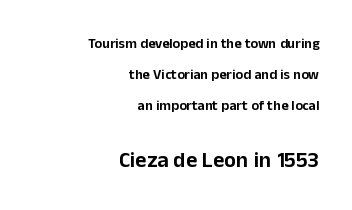
{"italic": "no", "underline": "no", "align": "right", "line_spacing": "loose", "line_spacing_ratio": 2.22, "letter_spacing": "normal", "letter_spacing_em": 0.0, "larger_block": "second", "size_ratio": 1.57, "glyph_px": 22}
